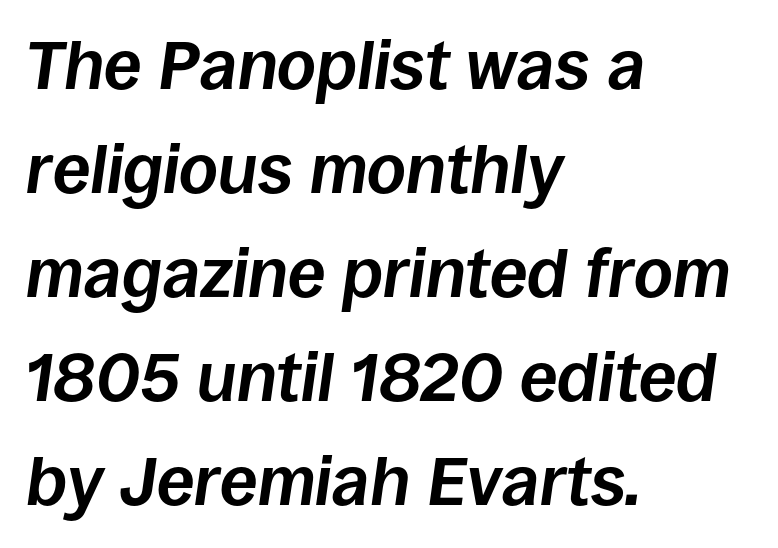
Q: Is the text bold? A: Yes.
Q: Is the text italic (slanted)? A: Yes, it leans right by about 8 degrees.
Q: Is the text underlined? A: No.
Q: How is the paragraph aligned? A: Left-aligned.
Q: Is the spacing between letters normal or unusually wide? A: Normal.
Q: Is the spacing between lines tight, normal or loose? A: Normal.
Q: Width (condensed, normal, or wide)? A: Normal.
Q: Stroke contrast? A: Low.
Q: x-height? A: Large.
Q: Monospaced? A: No.
